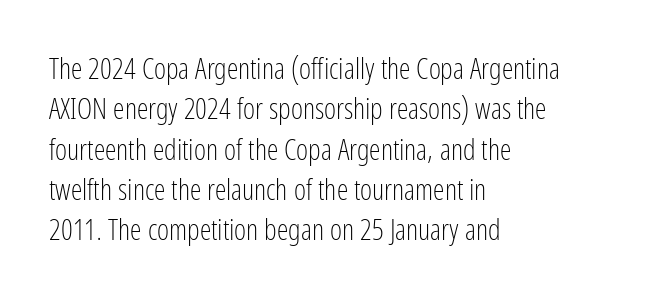
The image shows 29 px light, condensed sans-serif type, upright; set left-aligned, normal line spacing (1.39x), normal letter spacing, not underlined; low stroke contrast and a medium x-height.
